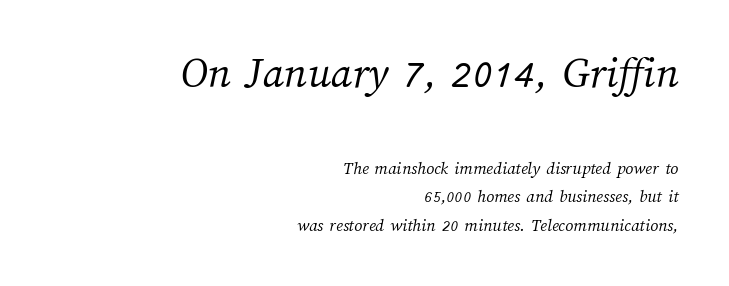
{"bold": "no", "weight": "light", "width": "normal", "stroke_contrast": "medium", "x_height": "medium", "monospaced": "no", "underline": "no", "align": "right", "line_spacing": "normal", "line_spacing_ratio": 1.59, "letter_spacing": "normal", "letter_spacing_em": 0.0, "larger_block": "first", "size_ratio": 2.5, "glyph_px": 45}
